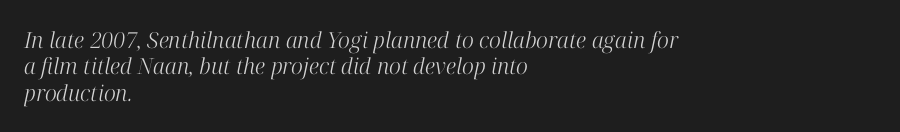
The lettering tilts uniformly, giving the passage an italic look. This is not heavy type; no bold has been used. Horizontal alignment here is leftward, the default for most running prose. Honestly, the letter spacing is just normal — you wouldn't notice it. Rule under the text: the space is simply empty.
